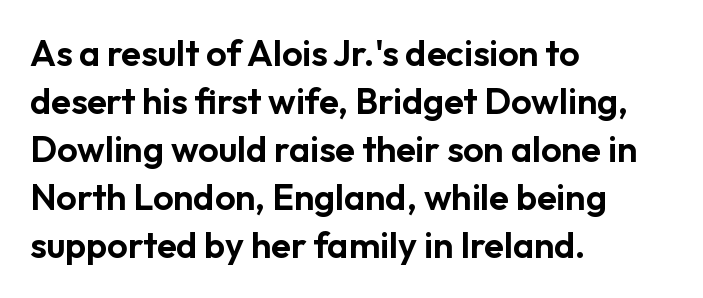
Q: Is the text italic (slanted)? A: No, it is upright.
Q: Is the typeface a serif or a sans-serif typeface? A: Sans-serif.
Q: Is the text underlined? A: No.
Q: How is the paragraph aligned? A: Left-aligned.
Q: Is the spacing between letters normal or unusually wide? A: Normal.
Q: Is the spacing between lines tight, normal or loose? A: Normal.
Q: Width (condensed, normal, or wide)? A: Normal.
Q: Stroke contrast? A: Low.
Q: x-height? A: Medium.
Q: Monospaced? A: No.
